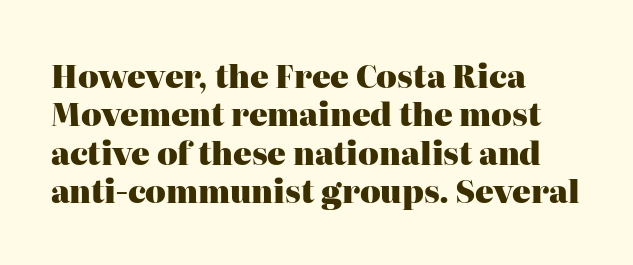
Old-style or modern, the face here clearly has serifs. You could not count columns in this text — the font is proportionally spaced. A clean baseline with only descenders dipping below it. Vertical strokes here are truly vertical. Notice how the passage keeps a crisp vertical edge on the left only.
